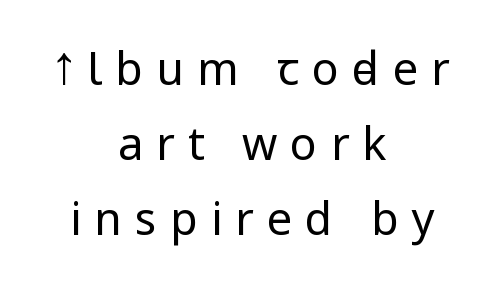
Q: Is the text bold? A: No.
Q: Is the text italic (slanted)? A: No, it is upright.
Q: Is the typeface a serif or a sans-serif typeface? A: Sans-serif.
Q: Is the text underlined? A: No.
Q: How is the paragraph aligned? A: Centered.
Q: Is the spacing between letters normal or unusually wide? A: Unusually wide.
Q: Is the spacing between lines tight, normal or loose? A: Normal.
Q: Width (condensed, normal, or wide)? A: Condensed.
Q: Stroke contrast? A: Low.
Q: x-height? A: Large.
Q: Monospaced? A: No.
